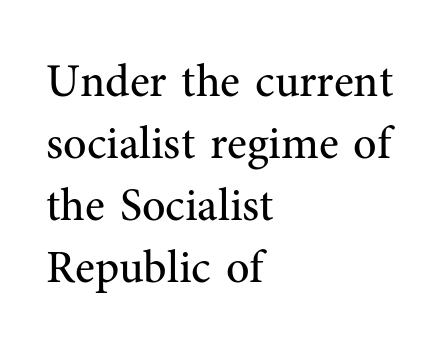
{"serif": "yes", "italic": "no", "bold": "no", "weight": "regular", "width": "normal", "stroke_contrast": "medium", "x_height": "medium", "monospaced": "no", "underline": "no", "align": "left", "line_spacing": "normal", "line_spacing_ratio": 1.35, "letter_spacing": "normal", "letter_spacing_em": 0.0, "glyph_px": 46}
